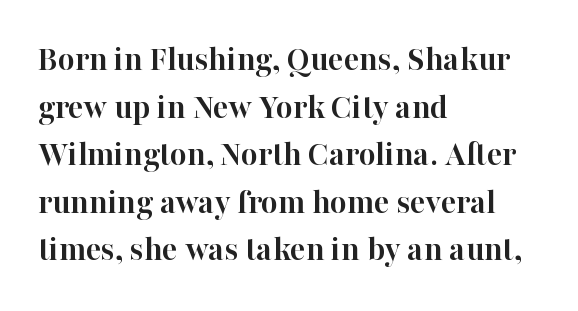
{"serif": "yes", "italic": "no", "bold": "yes", "weight": "semibold", "width": "normal", "stroke_contrast": "high", "x_height": "medium", "monospaced": "no", "underline": "no", "align": "left", "line_spacing": "normal", "line_spacing_ratio": 1.32, "letter_spacing": "normal", "letter_spacing_em": 0.0, "glyph_px": 36}
